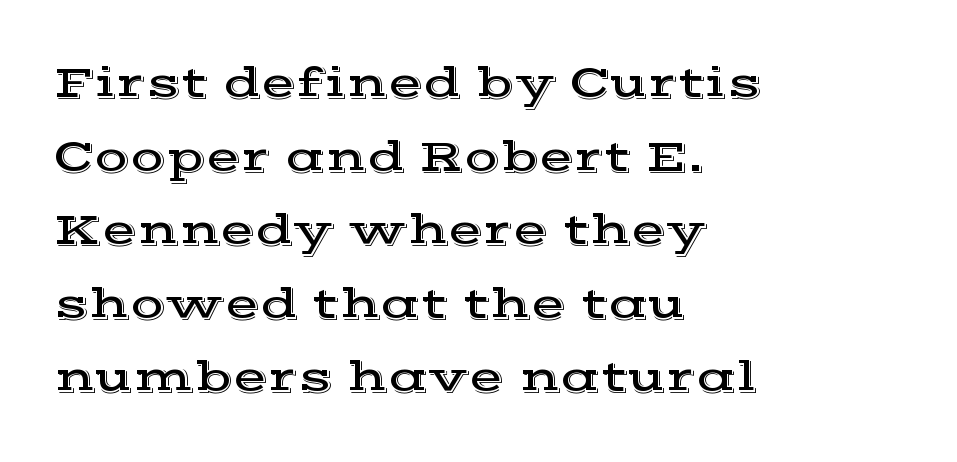
Q: Is the text italic (slanted)? A: No, it is upright.
Q: Is the typeface a serif or a sans-serif typeface? A: Serif.
Q: Is the text underlined? A: No.
Q: How is the paragraph aligned? A: Left-aligned.
Q: Is the spacing between letters normal or unusually wide? A: Normal.
Q: Is the spacing between lines tight, normal or loose? A: Normal.
Q: Width (condensed, normal, or wide)? A: Wide.
Q: x-height? A: Medium.
Q: Monospaced? A: No.
